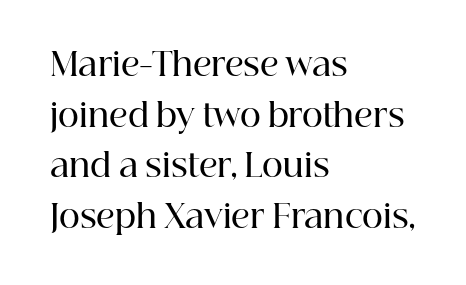
The rendering uses natural spacing where letterforms have individual widths. Serif or sans? Serif — the stroke terminals have little feet. Every row of glyphs begins at an identical x-position on the left. Short note: letters normally spaced. Does the lettering tilt? It doesn't — this is upright. Honestly, the row spacing looks completely unremarkable.
